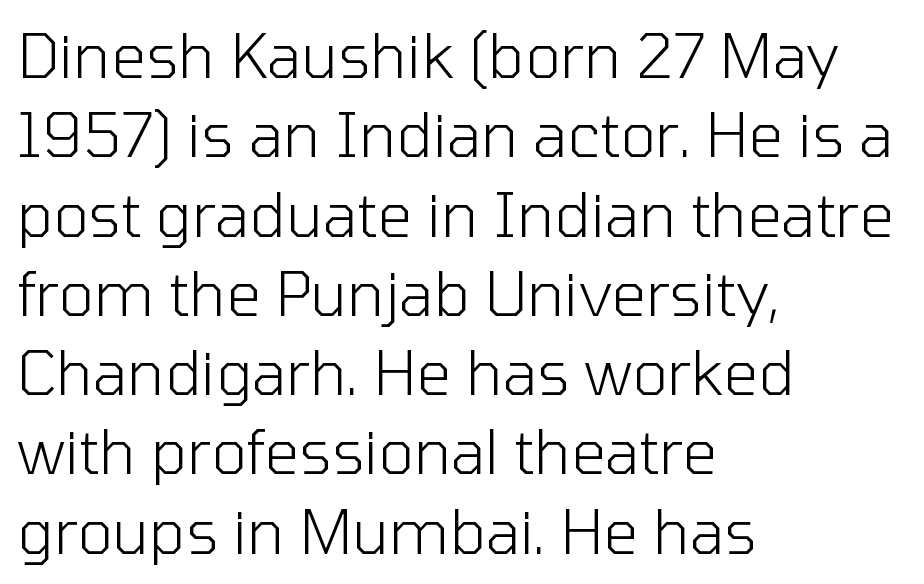
Q: Is the text bold? A: No.
Q: Is the text italic (slanted)? A: No, it is upright.
Q: Is the typeface a serif or a sans-serif typeface? A: Sans-serif.
Q: Is the text underlined? A: No.
Q: How is the paragraph aligned? A: Left-aligned.
Q: Is the spacing between letters normal or unusually wide? A: Normal.
Q: Is the spacing between lines tight, normal or loose? A: Normal.
Q: Width (condensed, normal, or wide)? A: Normal.
Q: Stroke contrast? A: Low.
Q: x-height? A: Medium.
Q: Monospaced? A: No.
